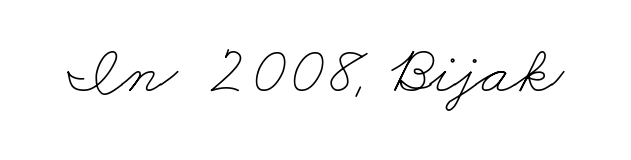
The image shows 69 px thin, wide type; set normal letter spacing, not underlined; low stroke contrast and a small x-height.
